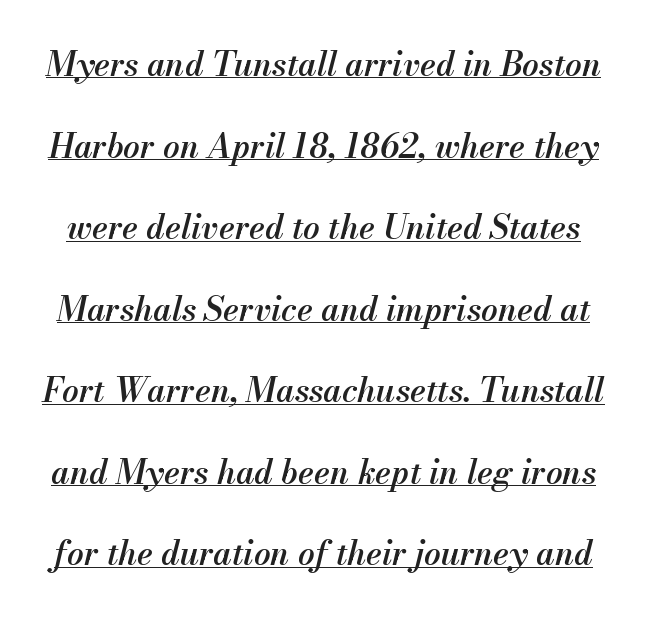
The characters look somewhat weighty, a semibold short of true bold. Is this a fixed-width face? No — the glyphs have proportional, varying widths. Honestly, the letter spacing is just normal — you wouldn't notice it. Each new line begins a long way beneath the previous one. These characters rest on top of a visible drawn line. Italic? Definitely — the glyphs are oblique.
